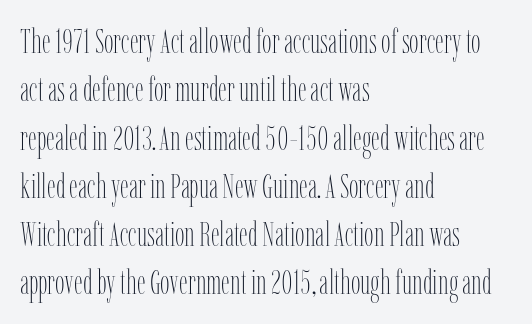
The image shows 34 px thin, condensed type, upright; set left-aligned, normal line spacing (1.42x), normal letter spacing, not underlined; low stroke contrast and a medium x-height.
